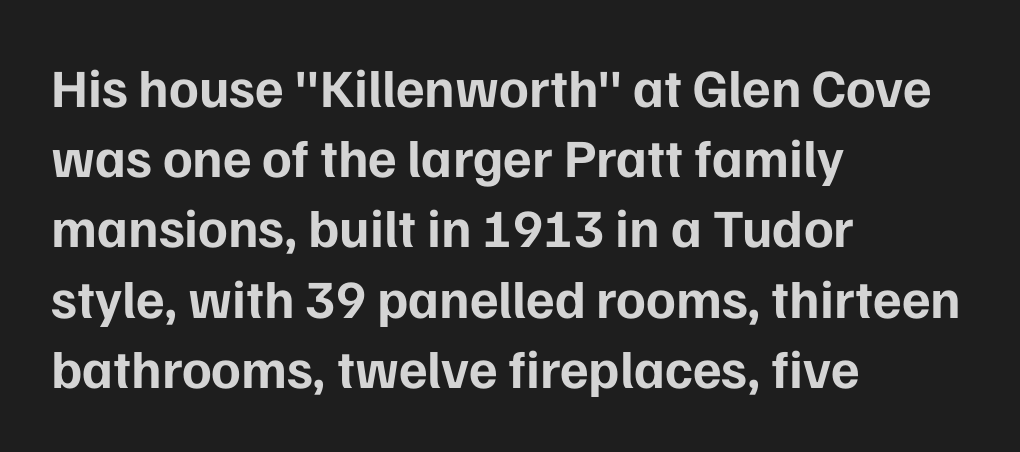
{"serif": "no", "italic": "no", "bold": "yes", "weight": "bold", "width": "normal", "stroke_contrast": "low", "x_height": "medium", "monospaced": "no", "underline": "no", "align": "left", "line_spacing": "normal", "line_spacing_ratio": 1.3, "letter_spacing": "normal", "letter_spacing_em": 0.0, "glyph_px": 54}
